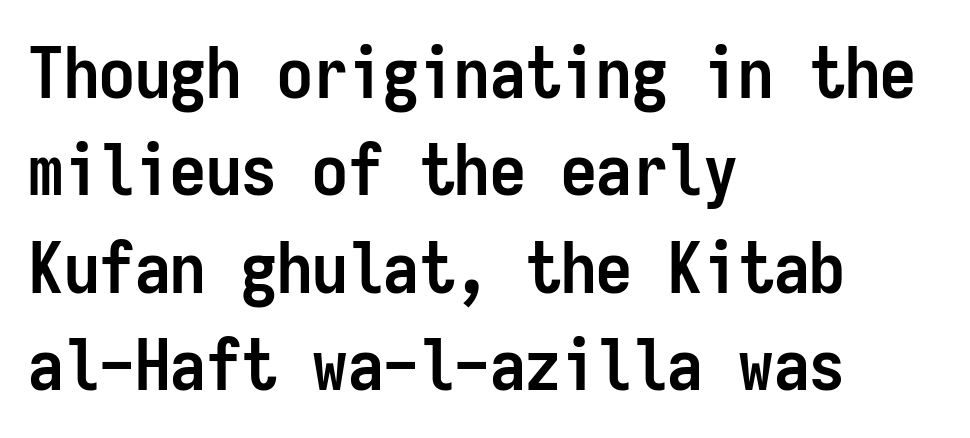
Q: Is the text bold? A: Yes.
Q: Is the text italic (slanted)? A: No, it is upright.
Q: Is the typeface a serif or a sans-serif typeface? A: Sans-serif.
Q: Is the text underlined? A: No.
Q: How is the paragraph aligned? A: Left-aligned.
Q: Is the spacing between letters normal or unusually wide? A: Normal.
Q: Is the spacing between lines tight, normal or loose? A: Normal.
Q: Width (condensed, normal, or wide)? A: Condensed.
Q: Stroke contrast? A: Low.
Q: x-height? A: Medium.
Q: Monospaced? A: Yes.
